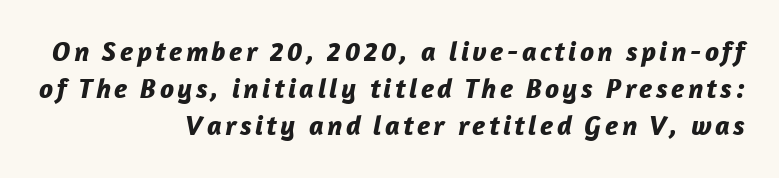
The image shows 28 px bold type, italic (leaning right); set right-aligned, normal line spacing (1.33x), not underlined; low stroke contrast and a medium x-height.
